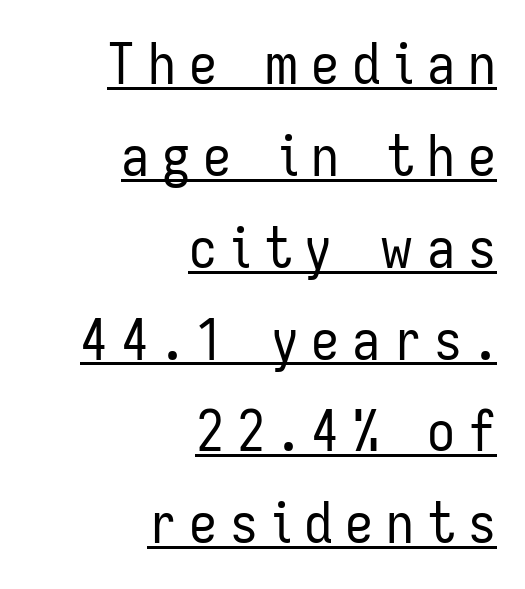
Each line of the rendering has a horizontal stroke beneath the glyphs. Horizontally, the lines are justified to the trailing edge only. Short note: letters widely spaced. Regular leading. Font category for this specimen: sans-serif.
